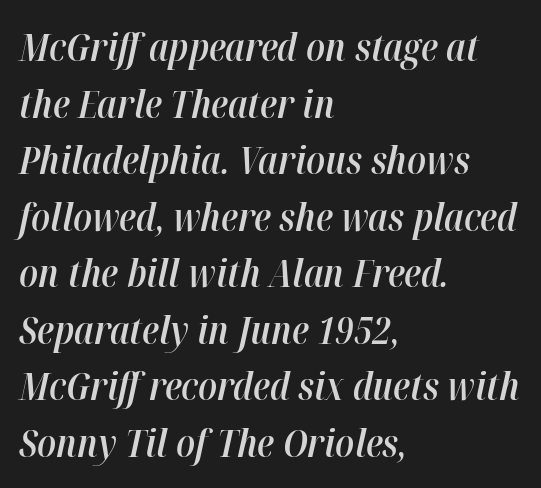
The image shows 39 px semibold, condensed type, italic (leaning right); set left-aligned, normal line spacing (1.45x), normal letter spacing, not underlined; high stroke contrast and a medium x-height.
